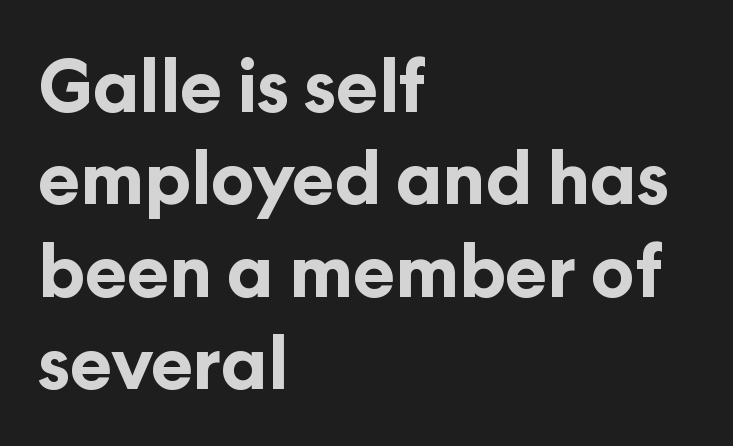
The strokes are fattened all the way to bold. Is this a fixed-width face? No — the glyphs have proportional, varying widths. Italic: no, the glyphs are upright roman. In CSS terms this would be text-align: left. These lines sit exactly where default settings would place them.
